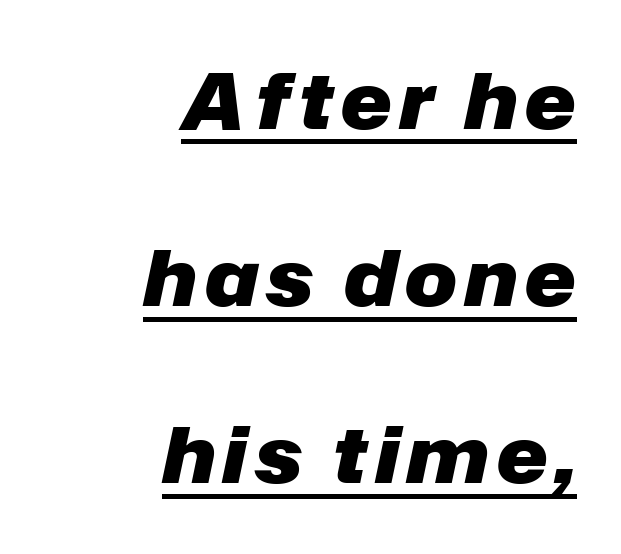
The image shows 77 px heavy type, italic (leaning right); set right-aligned, loose line spacing (2.3x), underlined; low stroke contrast and a medium x-height.
